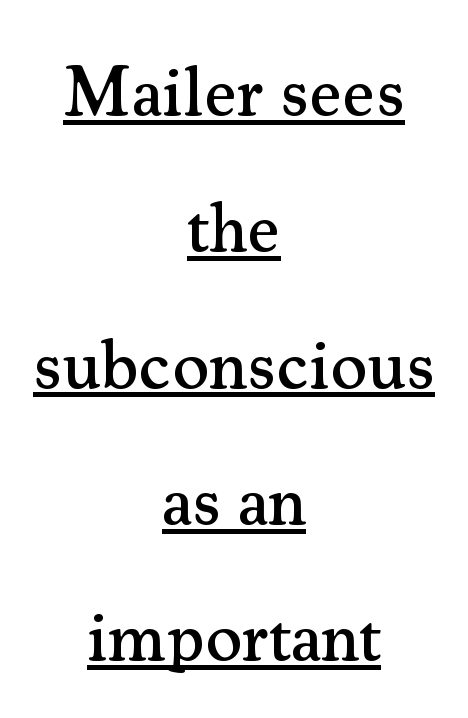
The image shows 71 px serif type, upright; set centered, loose line spacing (1.92x), normal letter spacing, underlined; medium stroke contrast and a small x-height.
